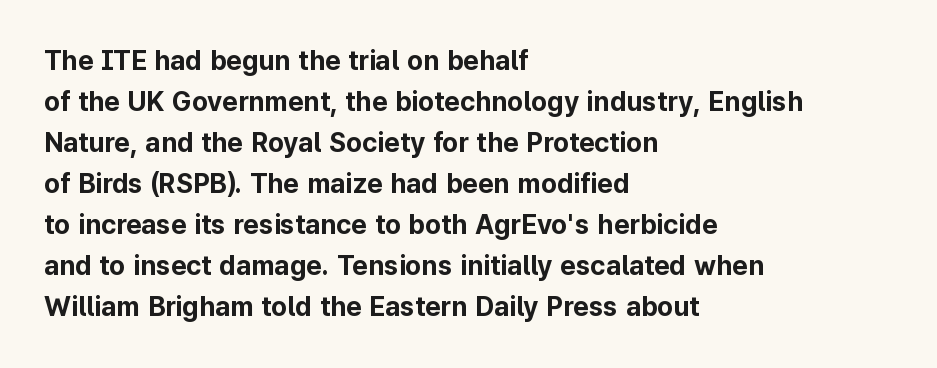
{"italic": "no", "bold": "yes", "underline": "no", "align": "left", "line_spacing": "normal", "line_spacing_ratio": 1.52, "letter_spacing": "normal", "letter_spacing_em": 0.0, "glyph_px": 27}
